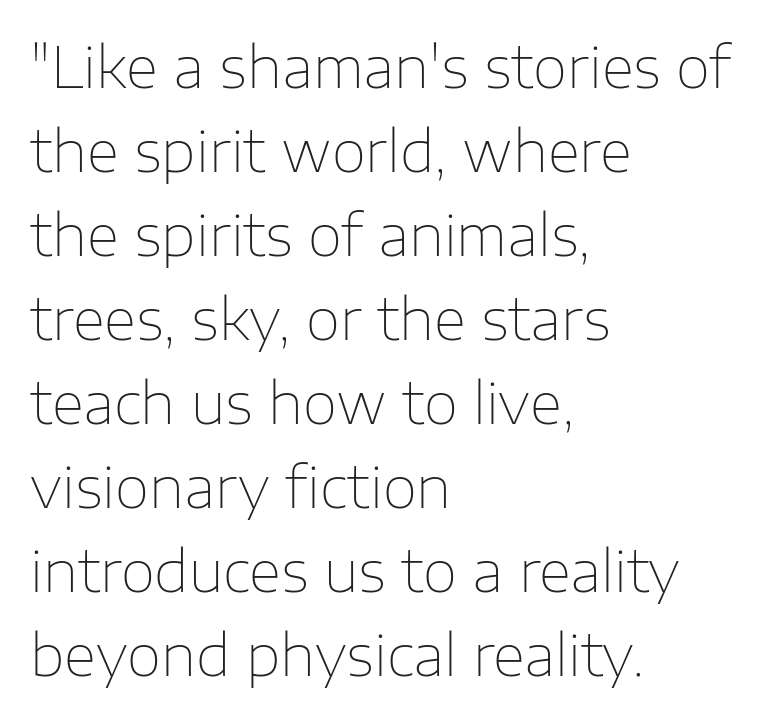
{"serif": "no", "italic": "no", "bold": "no", "weight": "thin", "width": "normal", "stroke_contrast": "low", "x_height": "medium", "monospaced": "no", "underline": "no", "align": "left", "line_spacing": "normal", "line_spacing_ratio": 1.5, "letter_spacing": "normal", "letter_spacing_em": 0.0, "glyph_px": 56}
